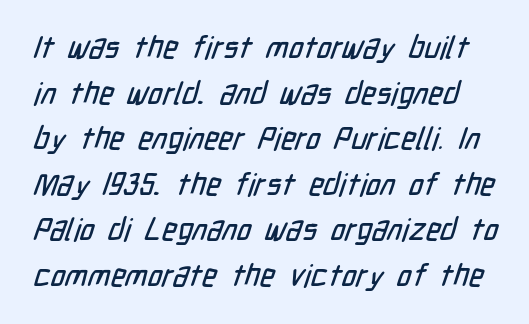
The foot of each line stays bare and open. You could not count columns in this text — the font is proportionally spaced. Does the leading feel generous? No, just average. Inter-character spacing is left at the font's built-in metrics.
